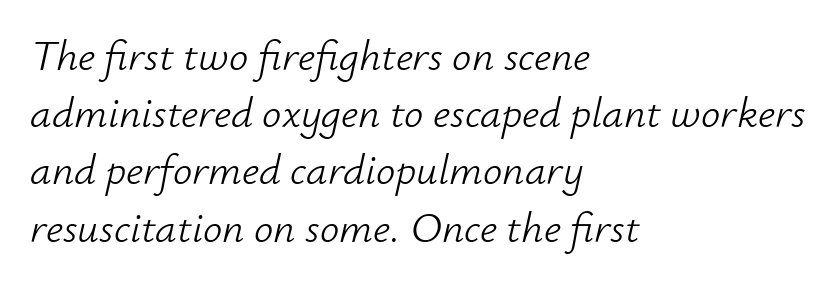
{"italic": "yes", "lean": "right", "slant_degrees": 12, "bold": "no", "weight": "light", "width": "normal", "stroke_contrast": "low", "x_height": "small", "monospaced": "no", "underline": "no", "align": "left", "line_spacing": "normal", "line_spacing_ratio": 1.33, "letter_spacing": "normal", "letter_spacing_em": 0.0, "glyph_px": 43}
